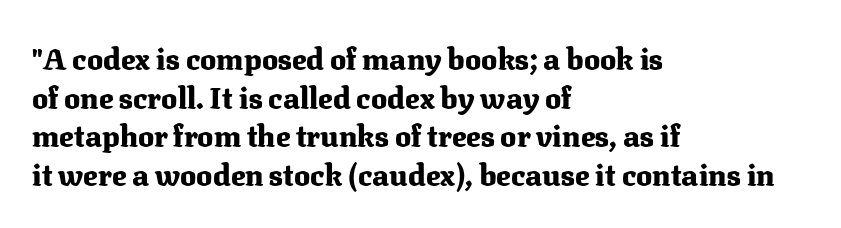
The image shows 30 px heavy serif type, upright; set left-aligned, normal line spacing (1.29x), normal letter spacing, not underlined; medium stroke contrast and a medium x-height.
